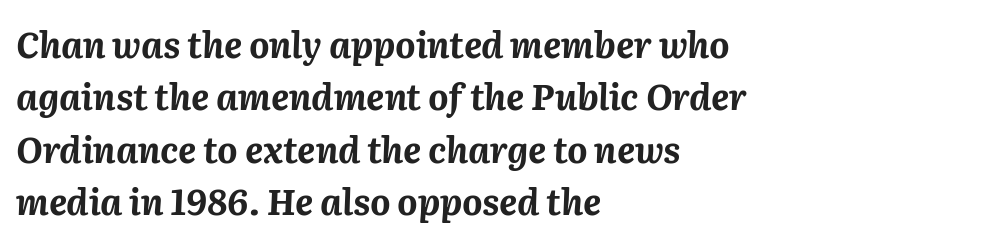
The image shows 35 px bold type, italic (leaning right); set left-aligned, normal line spacing (1.5x), normal letter spacing, not underlined; medium stroke contrast and a medium x-height.
